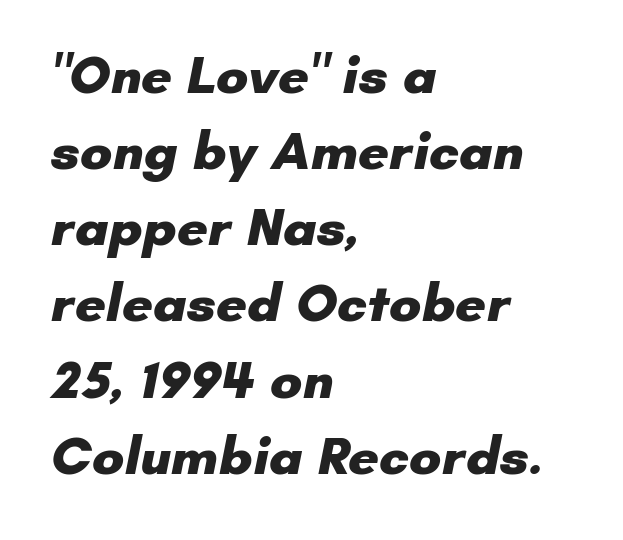
The image shows 54 px heavy sans-serif type; set left-aligned, normal line spacing (1.41x), normal letter spacing, not underlined; low stroke contrast and a small x-height.
